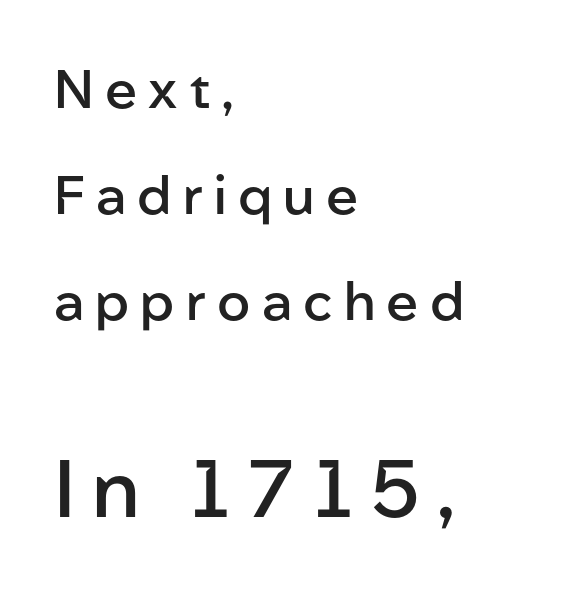
The image shows 80 px semibold sans-serif type, upright; set left-aligned, loose line spacing (2.0x), unusually wide letter spacing (+0.21 em), not underlined; the second (bottom) block is 1.51x larger; low stroke contrast and a medium x-height.
